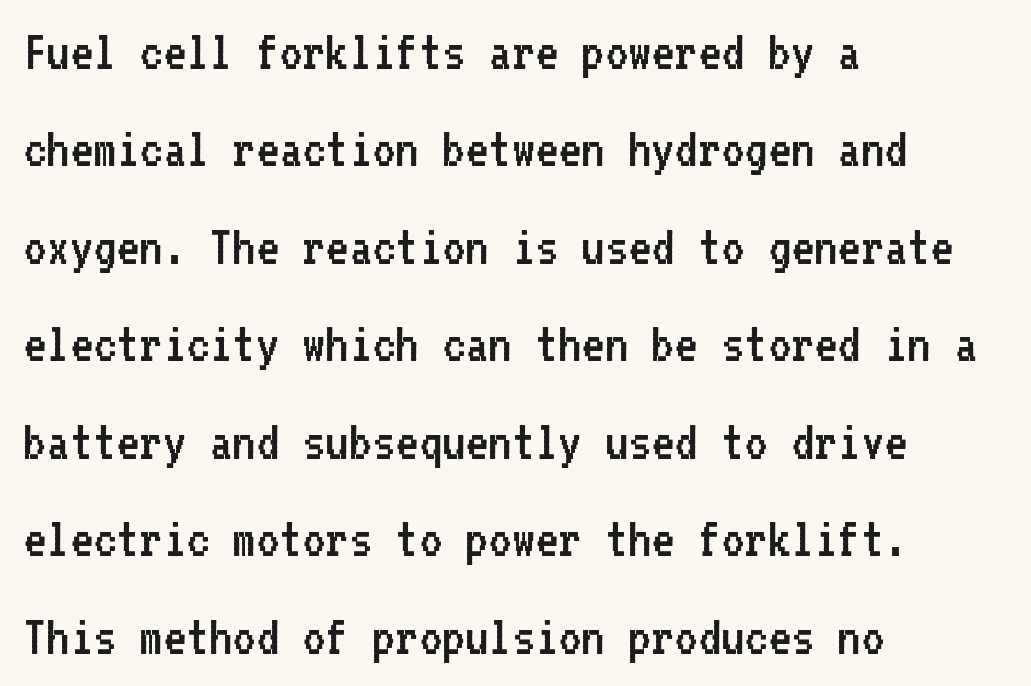
Q: Is the text bold? A: No.
Q: Is the text italic (slanted)? A: No, it is upright.
Q: Is the typeface a serif or a sans-serif typeface? A: Sans-serif.
Q: Is the text underlined? A: No.
Q: How is the paragraph aligned? A: Left-aligned.
Q: Is the spacing between letters normal or unusually wide? A: Normal.
Q: Width (condensed, normal, or wide)? A: Normal.
Q: Stroke contrast? A: Low.
Q: x-height? A: Medium.
Q: Monospaced? A: Yes.
